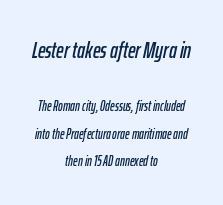
The image shows 23 px text type, italic (leaning right); set centered, loose line spacing (1.98x), normal letter spacing, not underlined; the first (top) block is 1.64x larger.
